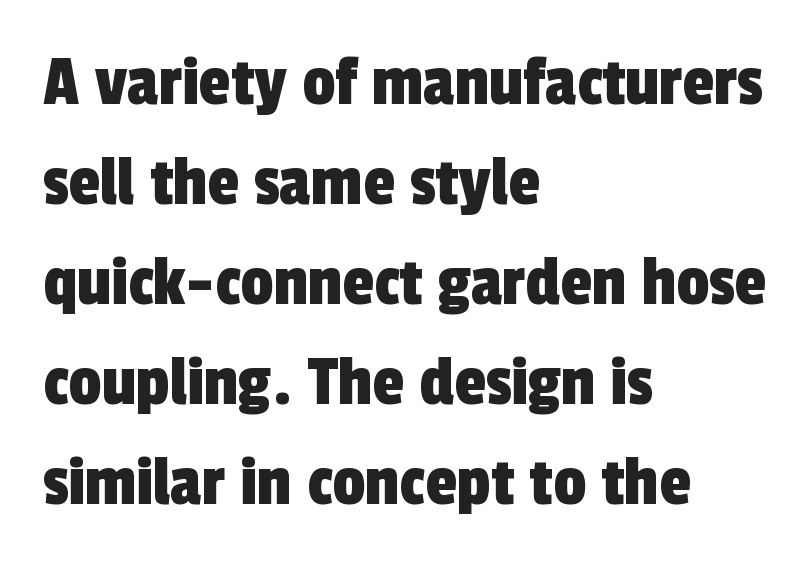
The image shows 73 px condensed sans-serif type; set left-aligned, normal line spacing (1.37x), normal letter spacing, not underlined; a medium x-height.
